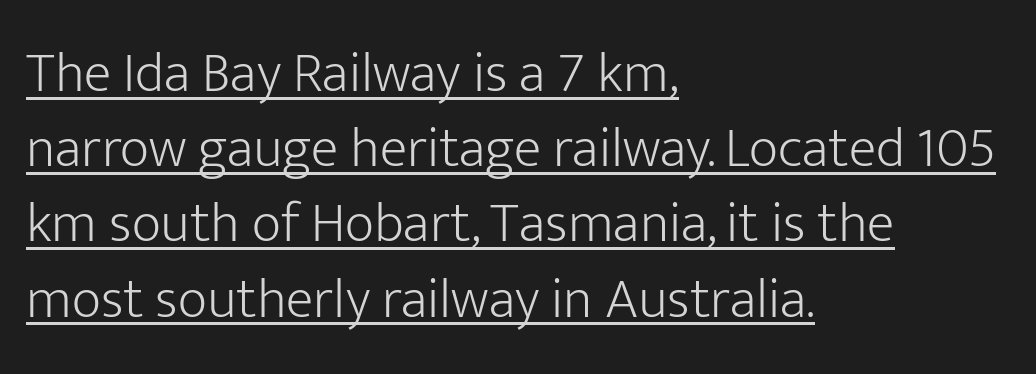
Q: Is the text bold? A: No.
Q: Is the text italic (slanted)? A: No, it is upright.
Q: Is the typeface a serif or a sans-serif typeface? A: Sans-serif.
Q: Is the text underlined? A: Yes.
Q: How is the paragraph aligned? A: Left-aligned.
Q: Is the spacing between letters normal or unusually wide? A: Normal.
Q: Is the spacing between lines tight, normal or loose? A: Normal.
Q: Width (condensed, normal, or wide)? A: Normal.
Q: Stroke contrast? A: Low.
Q: x-height? A: Medium.
Q: Monospaced? A: No.
